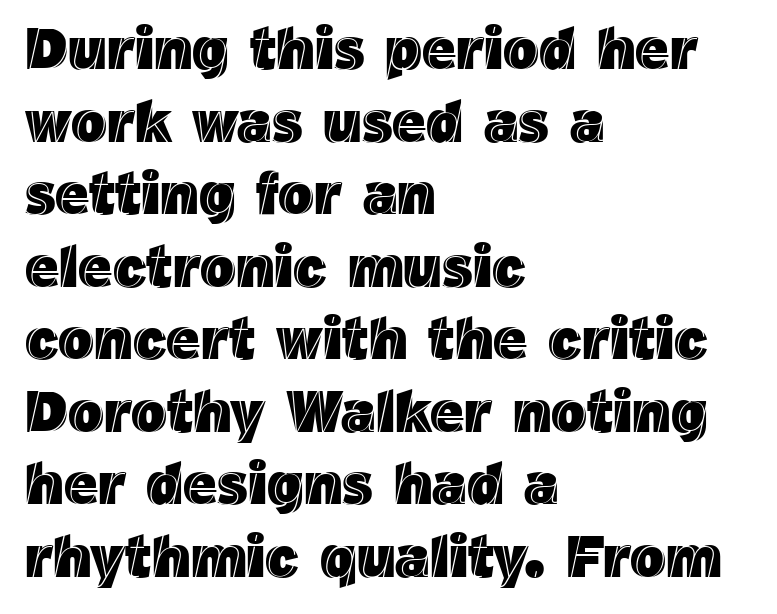
Caption: standard tracking, unaltered. This is the regular roman posture of the typeface. The strip under each line holds only bare page. Here the designer chose a conventional face with non-uniform glyph widths. Leftover space on each line is placed entirely after the last word.
